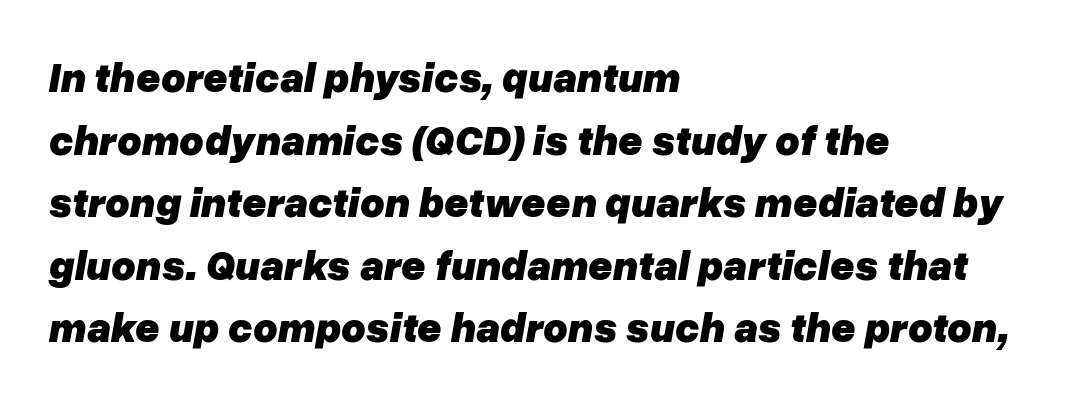
The image shows 42 px heavy type, italic (leaning right); set left-aligned, normal line spacing (1.49x), normal letter spacing, not underlined; low stroke contrast and a medium x-height.
